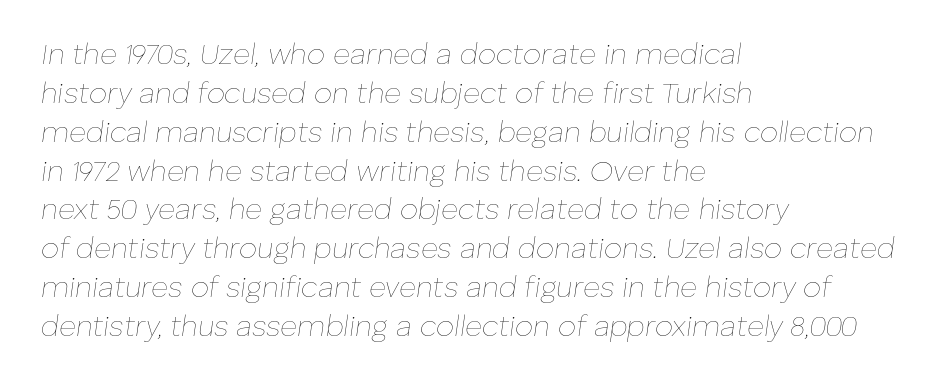
Is this a heavy cut? Hardly; it is regular or lighter. Compared with typical paragraphs, the rows here are spaced about the same. The face used here is proportionally spaced, like ordinary book or web type. Observe the ordinary spacing: letters are neighbours, not strangers. Honestly, there is no underline to notice here at all.
